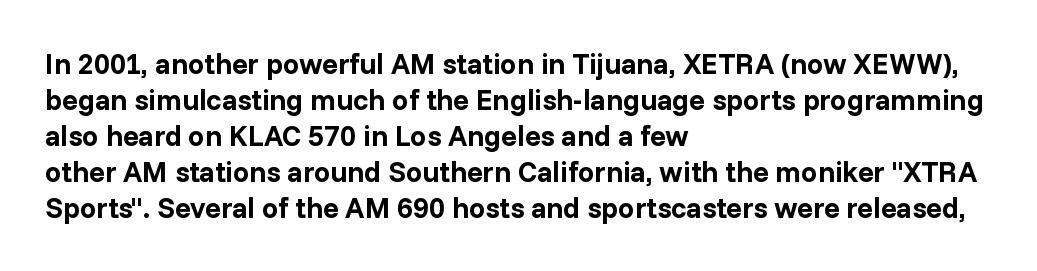
Heavy, bold letterforms. The typography opts for an upright posture over an oblique one. Words float on clear page, feet unadorned. Nope, no serifs anywhere on these letters. The tracking reads as untouched default to a designer's eye.
